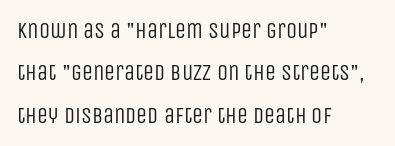
Q: Is the text bold? A: No.
Q: Is the text italic (slanted)? A: No, it is upright.
Q: Is the text underlined? A: No.
Q: How is the paragraph aligned? A: Left-aligned.
Q: Is the spacing between letters normal or unusually wide? A: Normal.
Q: Is the spacing between lines tight, normal or loose? A: Loose.
